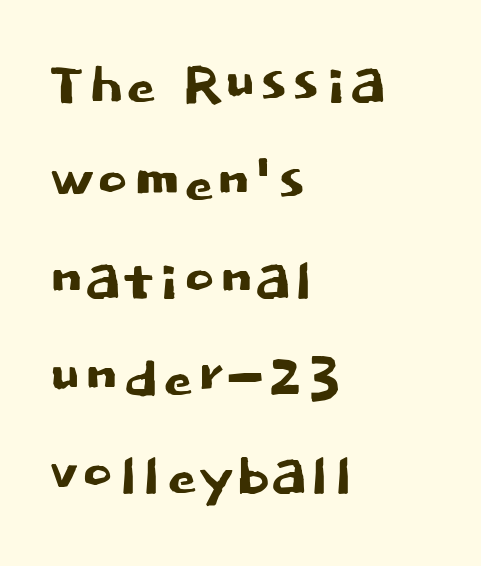
Q: Is the text italic (slanted)? A: No, it is upright.
Q: Is the typeface a serif or a sans-serif typeface? A: Sans-serif.
Q: Is the text underlined? A: No.
Q: How is the paragraph aligned? A: Left-aligned.
Q: Is the spacing between letters normal or unusually wide? A: Normal.
Q: Is the spacing between lines tight, normal or loose? A: Normal.
Q: Width (condensed, normal, or wide)? A: Normal.
Q: Stroke contrast? A: Low.
Q: x-height? A: Large.
Q: Monospaced? A: No.
